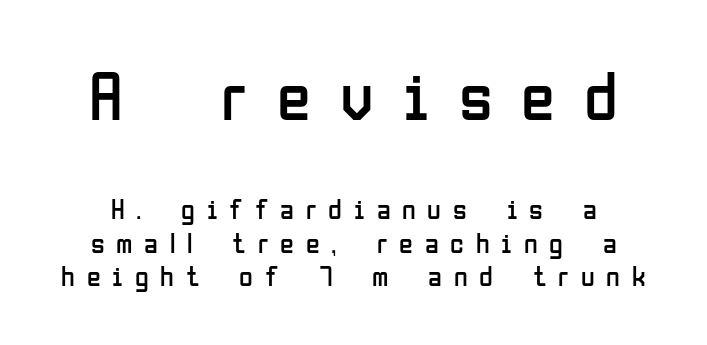
{"serif": "no", "italic": "no", "bold": "no", "weight": "regular", "width": "condensed", "stroke_contrast": "low", "x_height": "medium", "monospaced": "no", "underline": "no", "line_spacing_ratio": 1.21, "letter_spacing": "wide", "letter_spacing_em": 0.42, "larger_block": "first", "size_ratio": 2.46, "glyph_px": 69}
